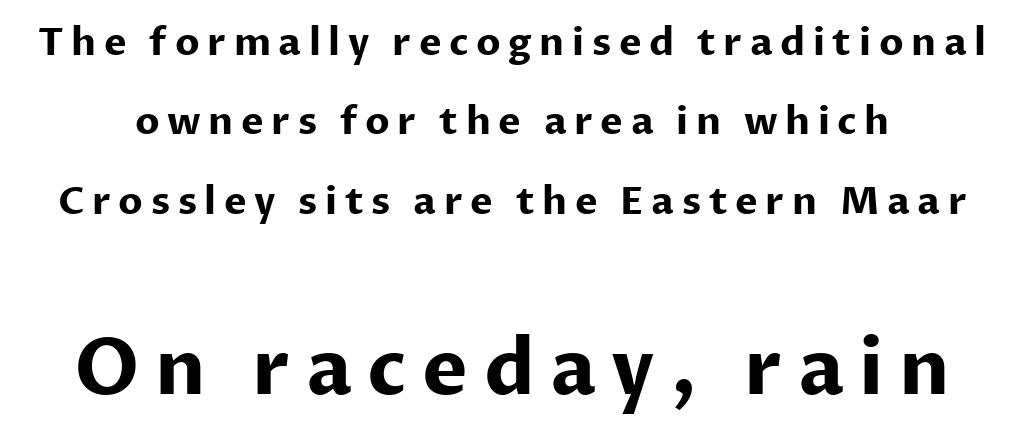
Q: Is the text bold? A: Yes.
Q: Is the text italic (slanted)? A: No, it is upright.
Q: Is the typeface a serif or a sans-serif typeface? A: Sans-serif.
Q: Is the text underlined? A: No.
Q: Is the spacing between letters normal or unusually wide? A: Unusually wide.
Q: Is the spacing between lines tight, normal or loose? A: Loose.
Q: Which block of text is set in a larger size, the first (top) or the second (bottom)? A: The second (bottom) one.
Q: Width (condensed, normal, or wide)? A: Normal.
Q: Stroke contrast? A: Low.
Q: x-height? A: Medium.
Q: Monospaced? A: No.
